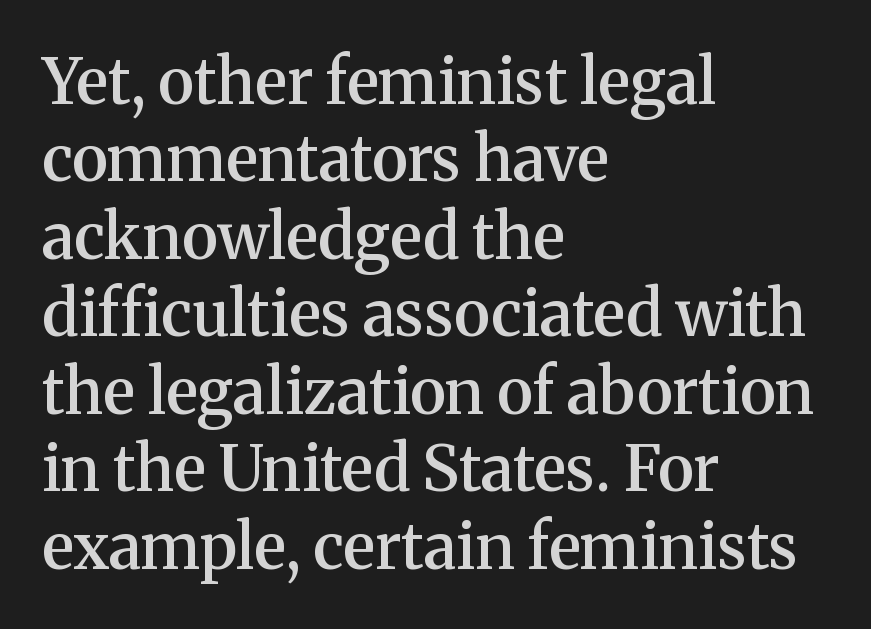
The image shows 63 px semibold serif type, upright; set left-aligned, line spacing 1.23x, normal letter spacing, not underlined; medium stroke contrast and a medium x-height.
